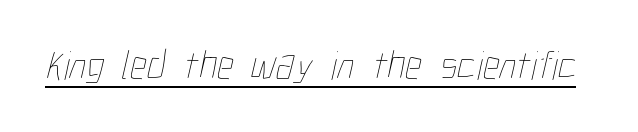
You can see a thin bar hugging the bottom of the glyphs. The tracking reads as untouched default to a designer's eye. Proportional: the letters do not fall into vertical columns. These glyphs show unthickened strokes, regular width or finer.
